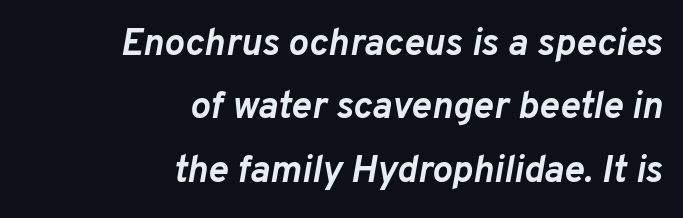
The image shows 38 px semibold type, italic (leaning right); set right-aligned, normal line spacing (1.67x), normal letter spacing, not underlined; low stroke contrast and a medium x-height.
